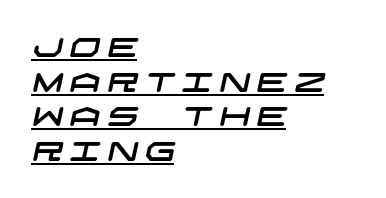
{"underline": "yes", "align": "left", "line_spacing": "normal", "line_spacing_ratio": 1.28, "letter_spacing": "wide", "letter_spacing_em": 0.25, "glyph_px": 27}
